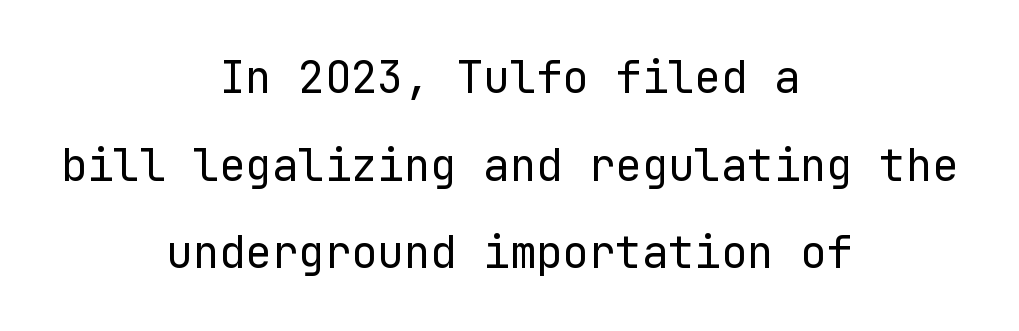
Descenders hang freely into open space. Line starts and ends both wander, symmetrically. The strokes carry an ordinary text weight at most. The vertical gap from one line to the next is large. Unlike a traditional serif, this face leaves its strokes unadorned. The letters sit at their default tracking, neither squeezed nor spread.
